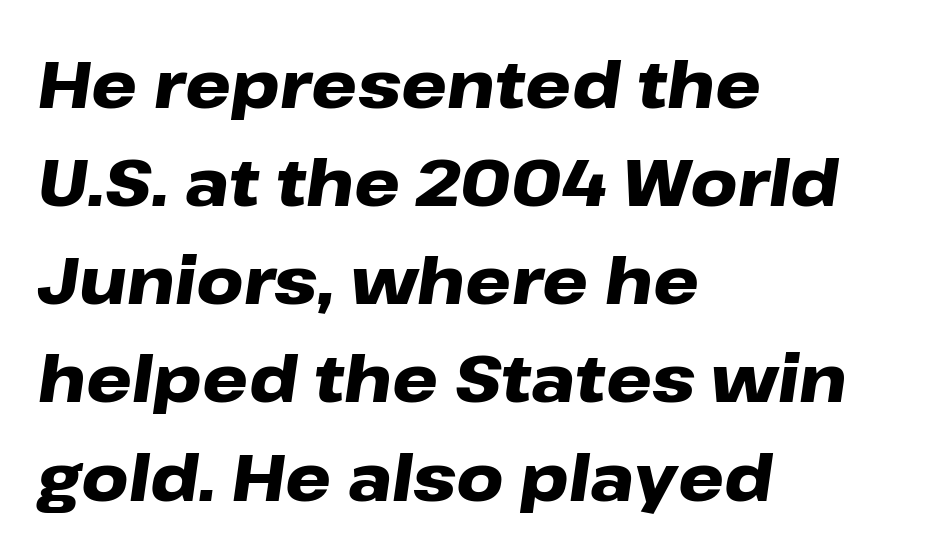
{"italic": "yes", "lean": "right", "slant_degrees": 8, "bold": "yes", "weight": "heavy", "width": "wide", "stroke_contrast": "low", "x_height": "medium", "monospaced": "no", "underline": "no", "align": "left", "line_spacing": "normal", "line_spacing_ratio": 1.51, "letter_spacing": "normal", "letter_spacing_em": 0.0, "glyph_px": 65}
